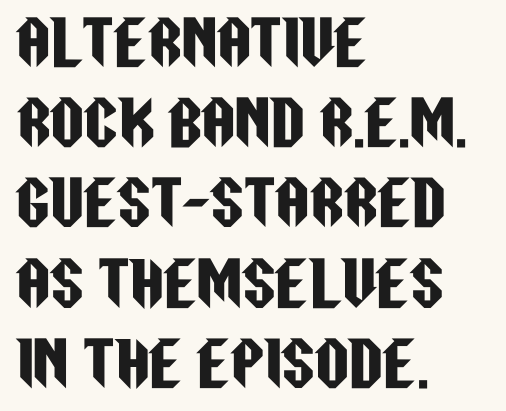
{"serif": "no", "italic": "no", "width": "condensed", "stroke_contrast": "low", "x_height": "large", "monospaced": "no", "underline": "no", "align": "left", "line_spacing": "normal", "line_spacing_ratio": 1.36, "letter_spacing": "normal", "letter_spacing_em": 0.0, "glyph_px": 59}
